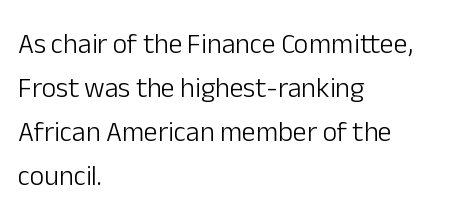
{"serif": "no", "italic": "no", "bold": "no", "weight": "light", "width": "normal", "stroke_contrast": "low", "x_height": "medium", "monospaced": "no", "underline": "no", "align": "left", "line_spacing": "normal", "line_spacing_ratio": 1.57, "letter_spacing": "normal", "letter_spacing_em": 0.0, "glyph_px": 28}
